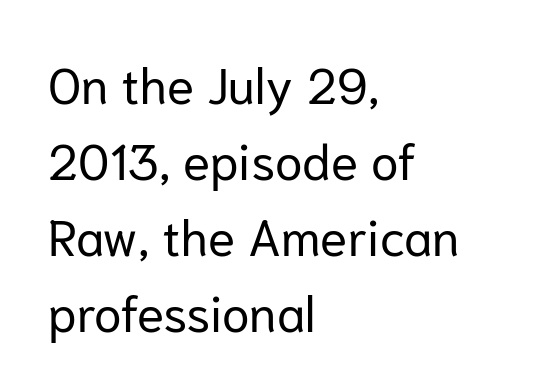
{"serif": "no", "italic": "no", "bold": "no", "weight": "regular", "width": "normal", "stroke_contrast": "low", "x_height": "medium", "monospaced": "no", "underline": "no", "align": "left", "line_spacing": "normal", "line_spacing_ratio": 1.52, "letter_spacing": "normal", "letter_spacing_em": 0.0, "glyph_px": 50}
